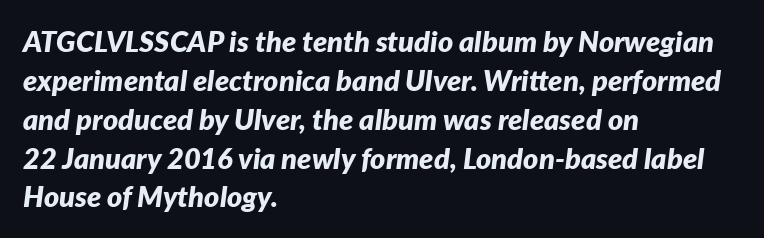
Q: Is the text bold? A: Yes.
Q: Is the text italic (slanted)? A: Yes, it leans right by about 7 degrees.
Q: Is the text underlined? A: No.
Q: How is the paragraph aligned? A: Left-aligned.
Q: Is the spacing between letters normal or unusually wide? A: Normal.
Q: Is the spacing between lines tight, normal or loose? A: Normal.
Q: Width (condensed, normal, or wide)? A: Normal.
Q: Stroke contrast? A: Low.
Q: x-height? A: Medium.
Q: Monospaced? A: No.
